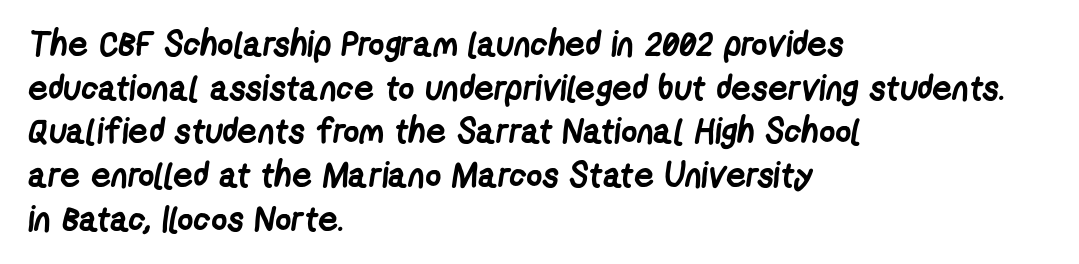
The image shows 35 px semibold, condensed sans-serif type; set left-aligned, normal line spacing (1.25x), normal letter spacing, not underlined; low stroke contrast and a medium x-height.
